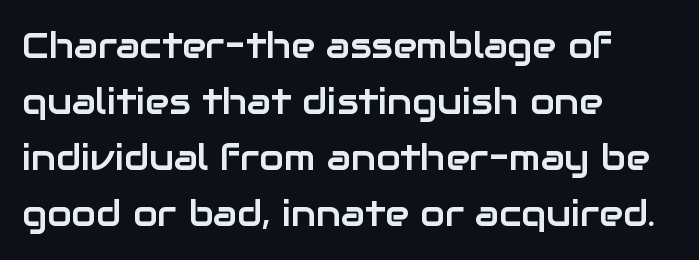
Q: Is the text italic (slanted)? A: No, it is upright.
Q: Is the typeface a serif or a sans-serif typeface? A: Sans-serif.
Q: Is the text underlined? A: No.
Q: How is the paragraph aligned? A: Left-aligned.
Q: Is the spacing between letters normal or unusually wide? A: Normal.
Q: Is the spacing between lines tight, normal or loose? A: Normal.
Q: Width (condensed, normal, or wide)? A: Normal.
Q: Stroke contrast? A: Low.
Q: x-height? A: Medium.
Q: Monospaced? A: No.
